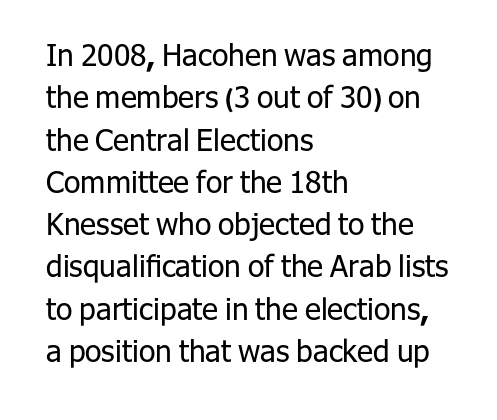
The image shows 30 px regular-weight sans-serif type, upright; set left-aligned, normal line spacing (1.41x), normal letter spacing, not underlined; low stroke contrast and a medium x-height.
